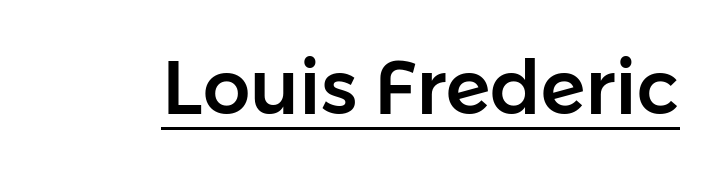
The image shows 75 px sans-serif type, upright; set normal letter spacing, underlined; low stroke contrast and a medium x-height.
